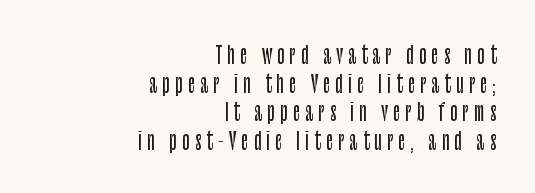
The image shows 24 px text type, upright; set right-aligned, line spacing 1.19x, unusually wide letter spacing (+0.22 em), not underlined.
